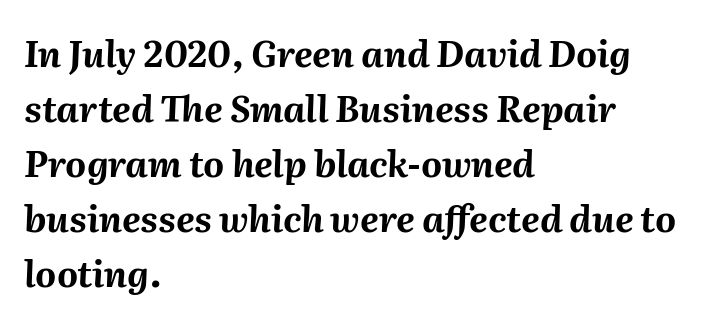
If you drew a ruler down the left edge, every line would touch it. The passage shown leans; its letterforms are oblique. The line-height multiplier appears to be the usual default. Summary of weight: heavy, a full bold. The zone under the glyphs is completely vacant. The tracking reads as untouched default to a designer's eye.
